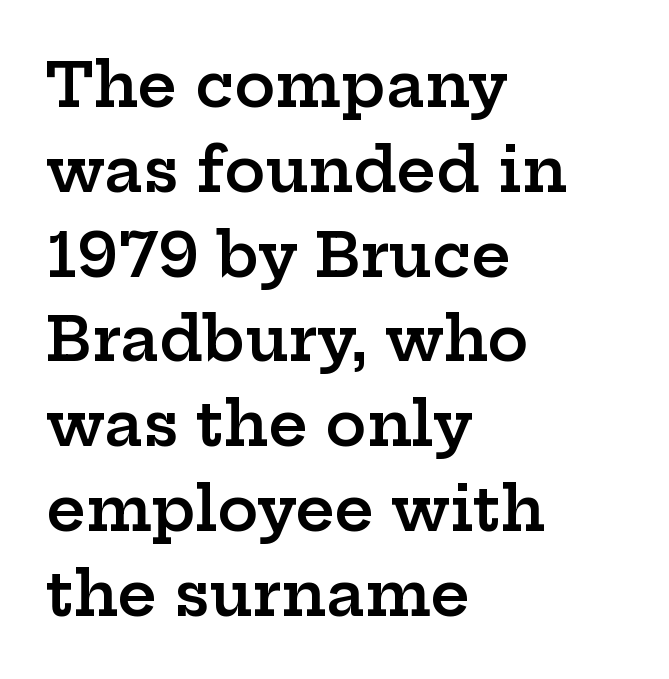
{"serif": "yes", "italic": "no", "bold": "semi", "weight": "semibold", "width": "wide", "stroke_contrast": "low", "x_height": "medium", "monospaced": "no", "underline": "no", "align": "left", "line_spacing": "normal", "line_spacing_ratio": 1.39, "letter_spacing": "normal", "letter_spacing_em": 0.0, "glyph_px": 61}
